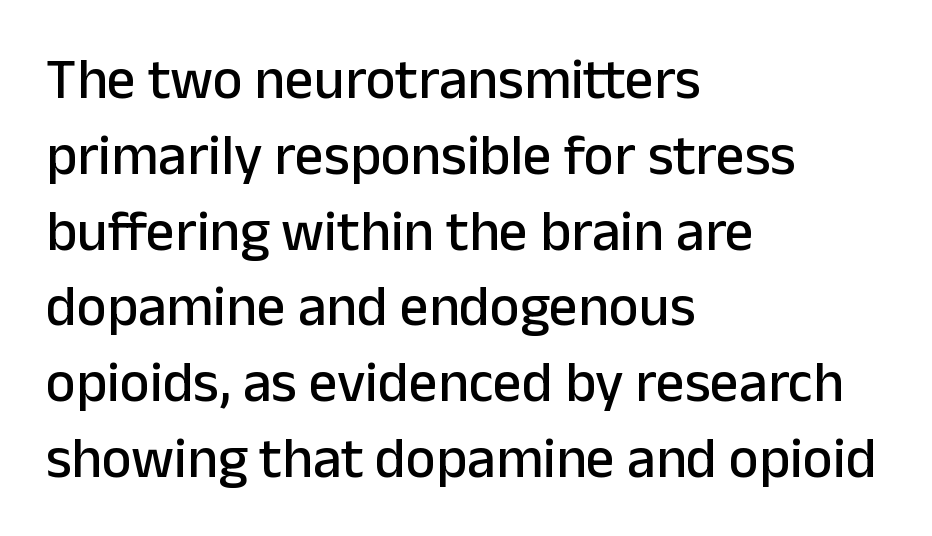
The image shows 57 px sans-serif type, upright; set left-aligned, normal line spacing (1.33x), normal letter spacing, not underlined; low stroke contrast and a medium x-height.
